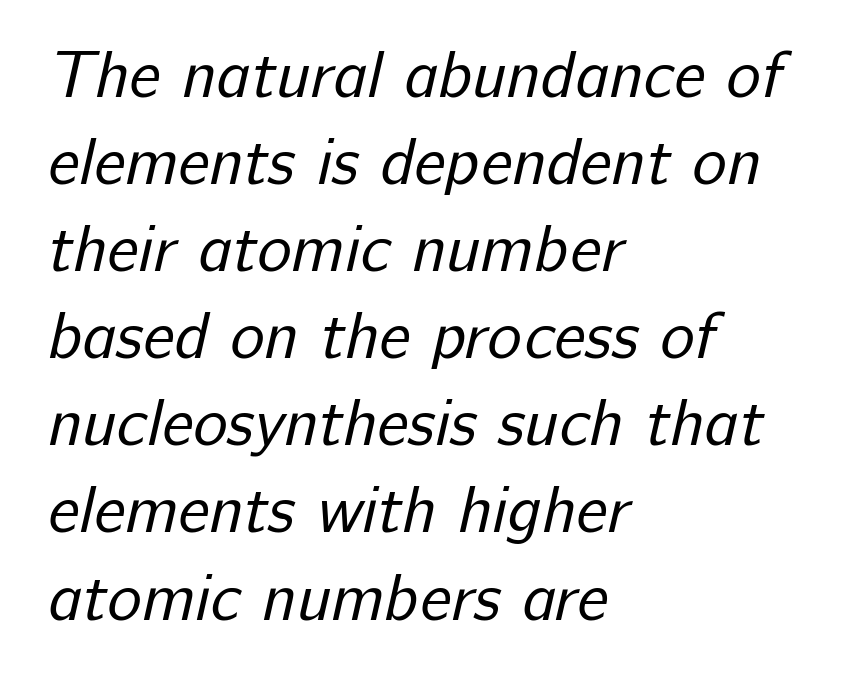
{"serif": "no", "bold": "no", "weight": "regular", "width": "normal", "stroke_contrast": "low", "x_height": "medium", "monospaced": "no", "underline": "no", "align": "left", "line_spacing": "normal", "line_spacing_ratio": 1.34, "letter_spacing": "normal", "letter_spacing_em": 0.0, "glyph_px": 65}
